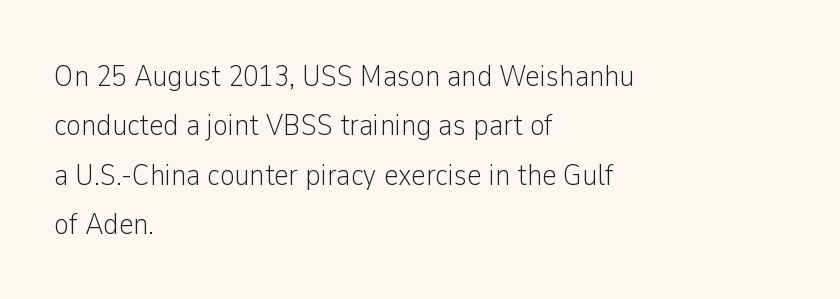
{"serif": "no", "italic": "no", "bold": "no", "weight": "light", "width": "condensed", "stroke_contrast": "low", "x_height": "medium", "monospaced": "no", "underline": "no", "align": "left", "line_spacing": "normal", "line_spacing_ratio": 1.59, "letter_spacing": "normal", "letter_spacing_em": 0.0, "glyph_px": 31}
